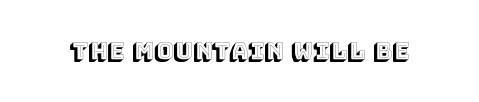
Each word holds together tightly as a unit, with standard inter-letter gaps. Posture: upright roman. The specimen omits any rule beneath the text block's lines.
